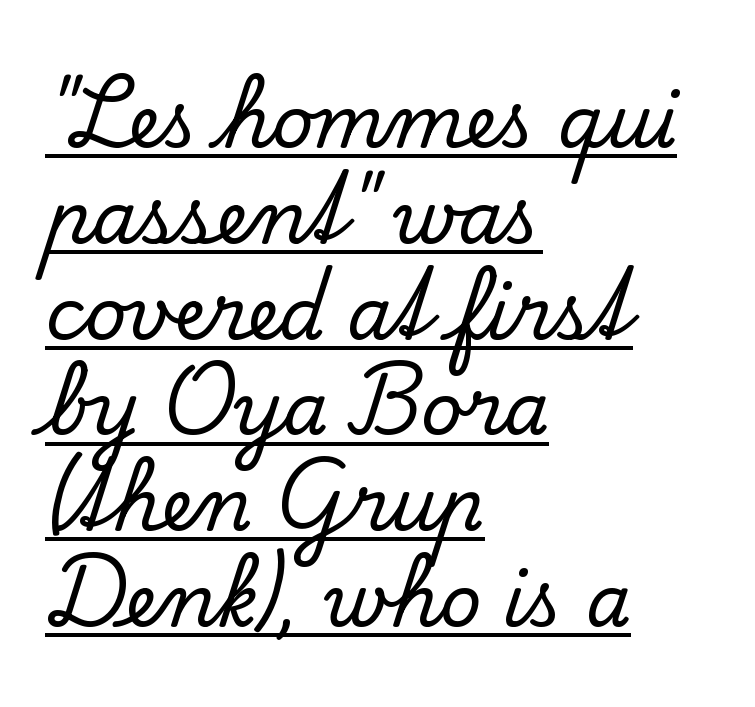
Character widths vary here, with narrow letters taking less room than wide ones. Every word sits above its own underline. Glyph-to-glyph distance matches everyday printed text. The rows are spaced the way most documents space them. Short and long lines alike share a common starting point at left.
